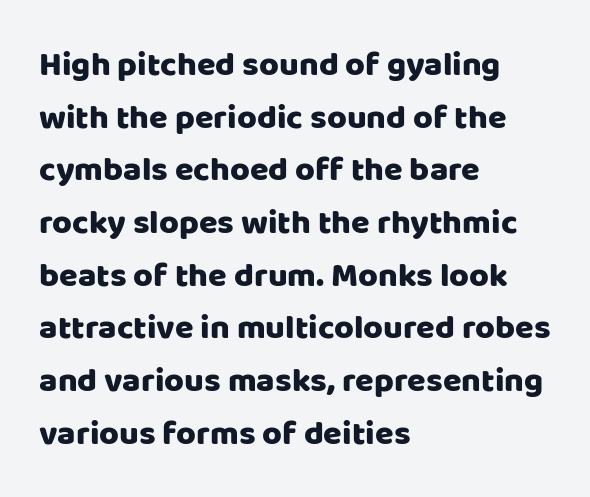
Leftover space on each line is placed entirely after the last word. Looks like regular typesetting: each glyph gets only the width it needs. Clear beneath every line of the passage. This is the regular roman posture of the typeface. The rendering shows plain stroke endings on the letterforms — a sans-serif design. Horizontal bands of white between lines are of average thickness.
